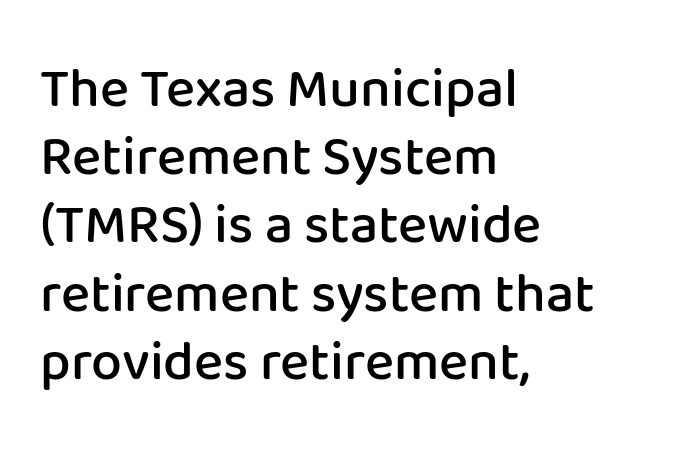
{"serif": "no", "italic": "no", "bold": "semi", "weight": "semibold", "width": "normal", "stroke_contrast": "low", "x_height": "medium", "monospaced": "no", "underline": "no", "align": "left", "line_spacing_ratio": 1.24, "letter_spacing": "normal", "letter_spacing_em": 0.0, "glyph_px": 55}
